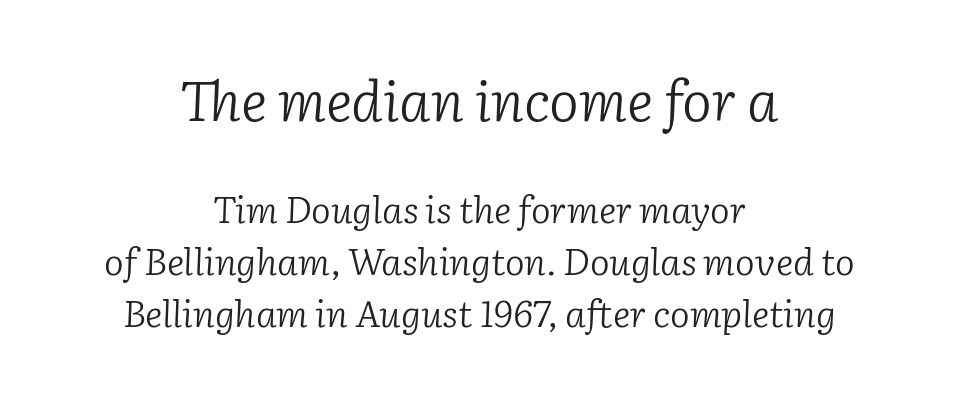
{"serif": "yes", "italic": "yes", "lean": "right", "slant_degrees": 2, "bold": "no", "weight": "light", "width": "normal", "stroke_contrast": "low", "x_height": "medium", "monospaced": "no", "underline": "no", "align": "center", "line_spacing": "normal", "line_spacing_ratio": 1.41, "letter_spacing": "normal", "letter_spacing_em": 0.0, "larger_block": "first", "size_ratio": 1.51, "glyph_px": 56}
